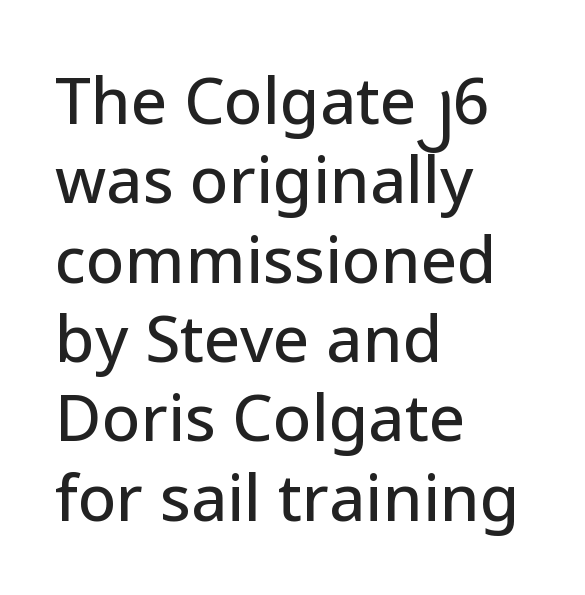
Q: Is the text italic (slanted)? A: No, it is upright.
Q: Is the typeface a serif or a sans-serif typeface? A: Sans-serif.
Q: Is the text underlined? A: No.
Q: How is the paragraph aligned? A: Left-aligned.
Q: Is the spacing between letters normal or unusually wide? A: Normal.
Q: Width (condensed, normal, or wide)? A: Normal.
Q: Stroke contrast? A: Low.
Q: x-height? A: Medium.
Q: Monospaced? A: No.
